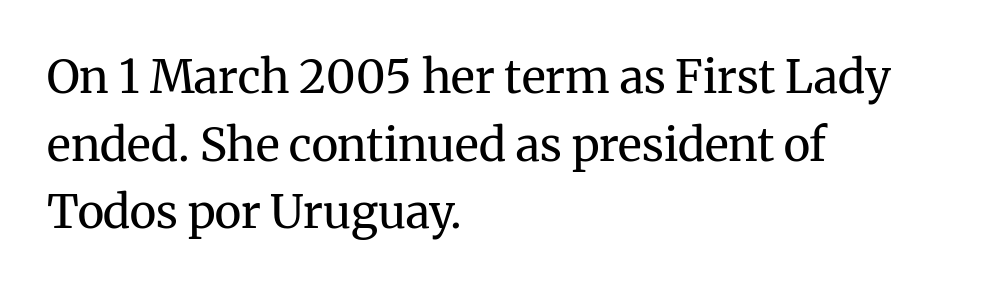
{"serif": "yes", "italic": "no", "bold": "no", "weight": "regular", "width": "normal", "stroke_contrast": "medium", "x_height": "medium", "monospaced": "no", "underline": "no", "align": "left", "line_spacing": "normal", "line_spacing_ratio": 1.47, "letter_spacing": "normal", "letter_spacing_em": 0.0, "glyph_px": 46}
